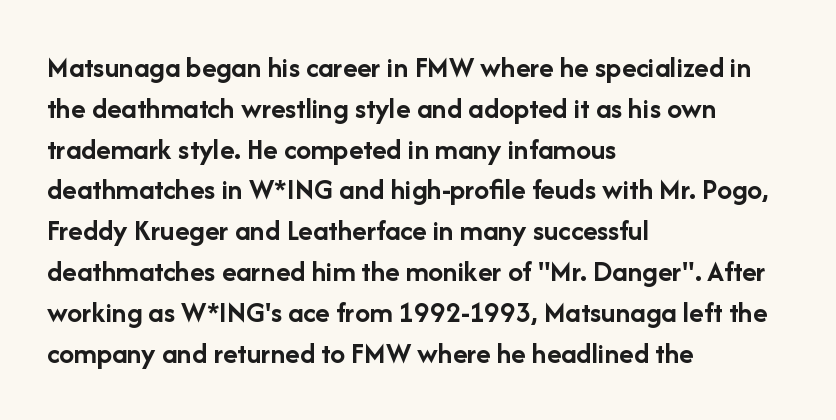
The lettering stays uniformly vertical, giving the passage a roman look. Do the characters align in a grid? No, the font is proportional. The typesetting leans heavy: a genuine bold. This sample uses plain, unmodified letter spacing. Check the space under the baseline: it is left empty.
